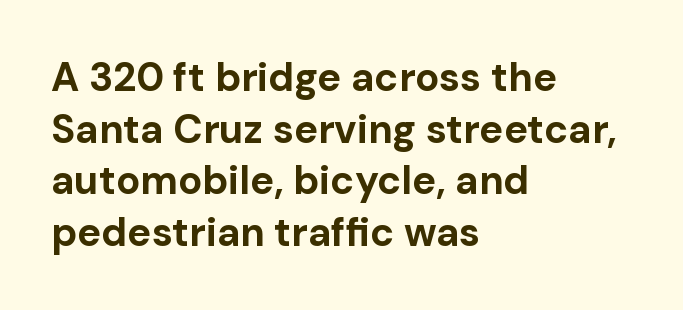
The image shows 40 px bold sans-serif type, upright; set left-aligned, normal line spacing (1.29x), normal letter spacing, not underlined; low stroke contrast and a medium x-height.
